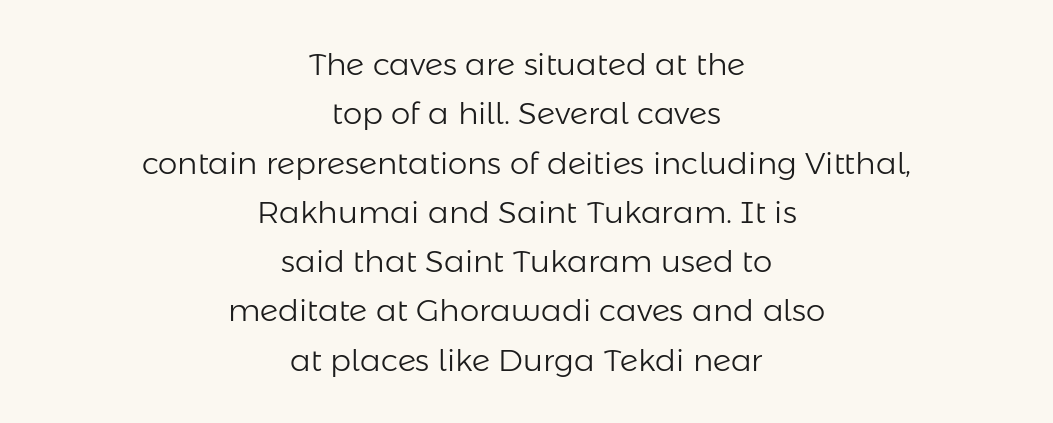
A centered setting, common on invitations and titles, is used for this passage. Notice how the stems are strictly vertical — no italics here. Each word holds together tightly as a unit, with standard inter-letter gaps. Caption: face not bold, strokes unweighted. Only glyphs here, with clear space below each row.
